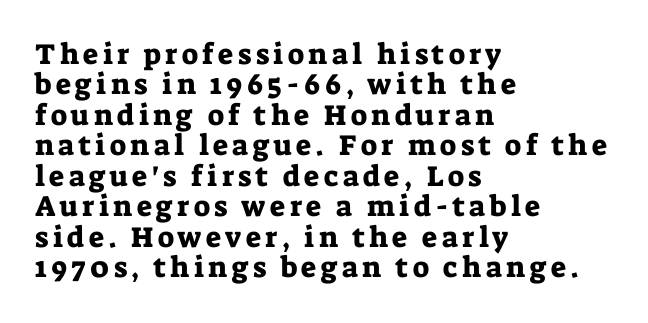
Q: Is the text italic (slanted)? A: No, it is upright.
Q: Is the typeface a serif or a sans-serif typeface? A: Serif.
Q: Is the text underlined? A: No.
Q: How is the paragraph aligned? A: Left-aligned.
Q: Is the spacing between lines tight, normal or loose? A: Tight.
Q: Width (condensed, normal, or wide)? A: Normal.
Q: Stroke contrast? A: Low.
Q: x-height? A: Medium.
Q: Monospaced? A: No.
